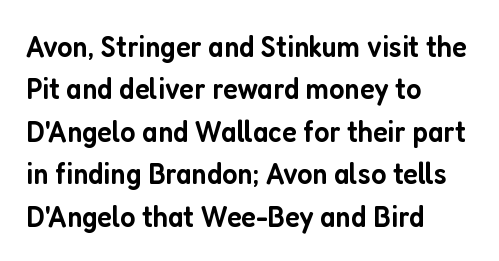
The designer left line spacing at the default. Notice how the passage keeps a crisp vertical edge on the left only. If you drew a line through each stem, it would be perfectly vertical. The space directly below the letters is spotless.
